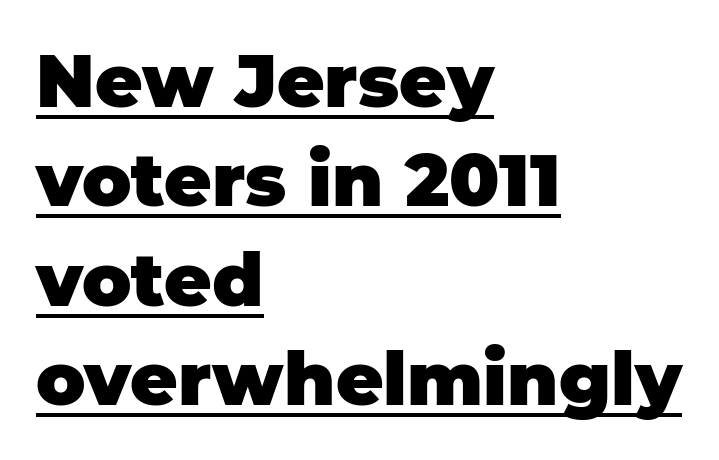
The image shows 73 px heavy sans-serif type, upright; set left-aligned, normal line spacing (1.36x), normal letter spacing, underlined; low stroke contrast and a large x-height.
